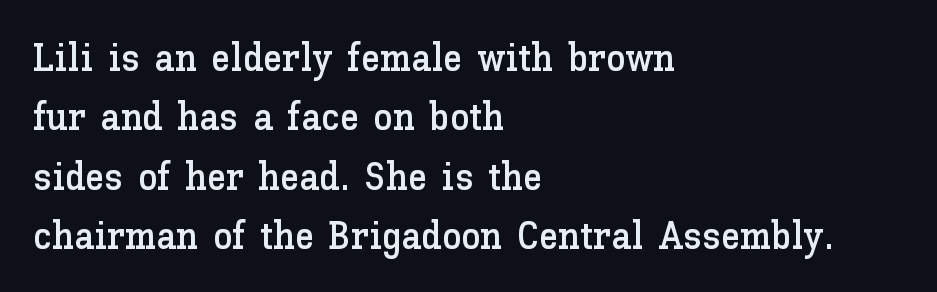
{"italic": "no", "width": "normal", "stroke_contrast": "low", "x_height": "medium", "monospaced": "no", "underline": "no", "align": "left", "line_spacing": "normal", "line_spacing_ratio": 1.52, "letter_spacing": "normal", "letter_spacing_em": 0.0, "glyph_px": 39}
